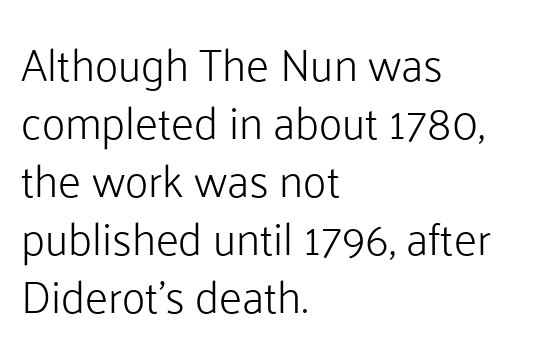
{"serif": "no", "italic": "no", "bold": "no", "weight": "light", "width": "normal", "stroke_contrast": "low", "x_height": "medium", "monospaced": "no", "underline": "no", "align": "left", "line_spacing": "normal", "line_spacing_ratio": 1.29, "letter_spacing": "normal", "letter_spacing_em": 0.0, "glyph_px": 45}
